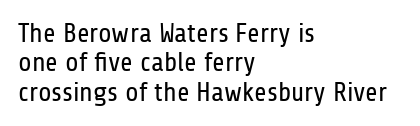
The image shows 27 px text type, upright; set left-aligned, tight line spacing (1.09x), normal letter spacing, not underlined.
